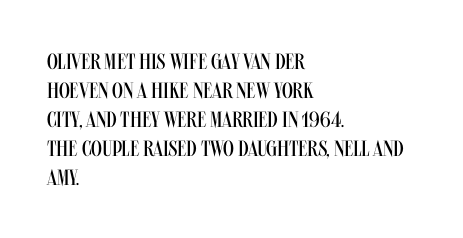
Tall strokes in this sample are plumb rather than angled. The passage shown has conventional tracking throughout. Every row of glyphs begins at an identical x-position on the left. A normal amount of white space separates one row of letters from the next. Type without underlining.
